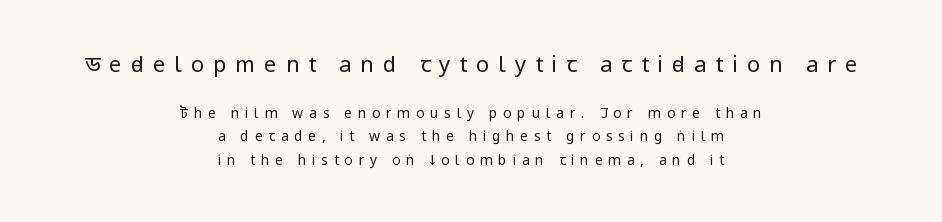
{"italic": "no", "bold": "no", "underline": "no", "align": "center", "line_spacing": "normal", "line_spacing_ratio": 1.66, "letter_spacing": "wide", "letter_spacing_em": 0.4, "larger_block": "first", "size_ratio": 1.57, "glyph_px": 22}
